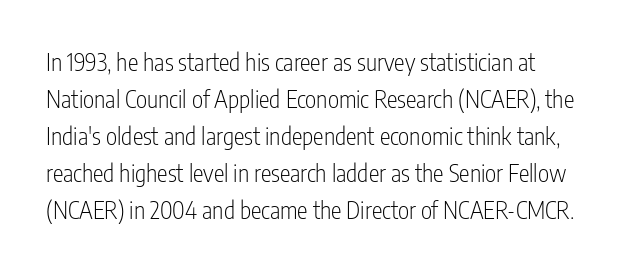
{"italic": "no", "bold": "no", "underline": "no", "line_spacing": "normal", "line_spacing_ratio": 1.54, "letter_spacing": "normal", "letter_spacing_em": 0.0, "glyph_px": 24}
